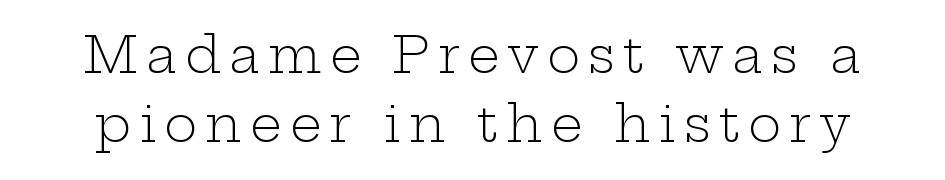
{"serif": "yes", "italic": "no", "bold": "no", "weight": "light", "width": "wide", "stroke_contrast": "low", "x_height": "medium", "monospaced": "no", "underline": "no", "line_spacing": "normal", "line_spacing_ratio": 1.39, "glyph_px": 50}
